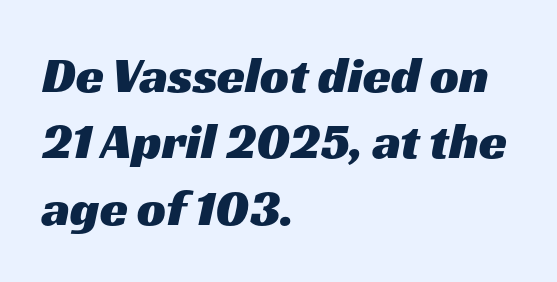
The image shows 51 px wide sans-serif type; set left-aligned, normal line spacing (1.3x), normal letter spacing, not underlined; medium stroke contrast and a medium x-height.
